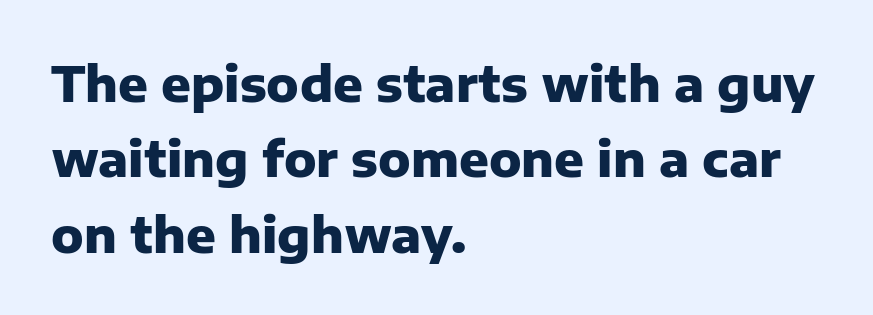
Unlike italic type, these characters show no tilt at all. Whoever set this chose a conventional vertical rhythm. The space directly below the letters is spotless. Character widths vary here, with narrow letters taking less room than wide ones. Every row of glyphs begins at an identical x-position on the left. Stroke thickness is high; the sample reads as a true bold.
